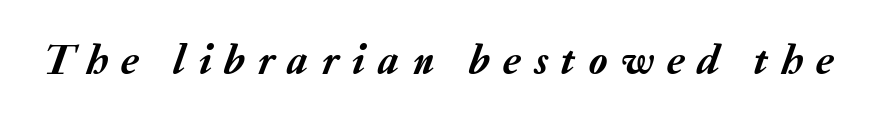
{"italic": "yes", "lean": "right", "slant_degrees": 20, "width": "normal", "stroke_contrast": "low", "x_height": "medium", "monospaced": "no", "underline": "no", "letter_spacing": "wide", "letter_spacing_em": 0.33, "glyph_px": 42}
